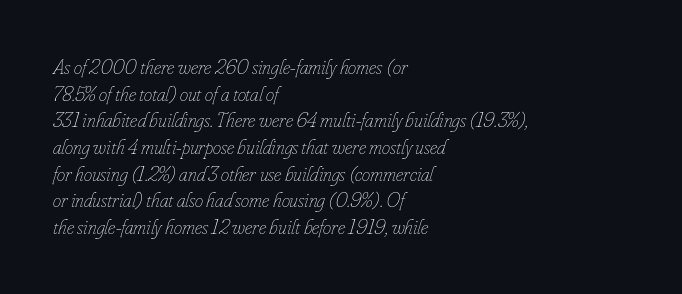
{"italic": "yes", "lean": "right", "slant_degrees": 16, "bold": "no", "underline": "no", "align": "left", "line_spacing": "normal", "line_spacing_ratio": 1.27, "letter_spacing": "normal", "letter_spacing_em": 0.0, "glyph_px": 21}
